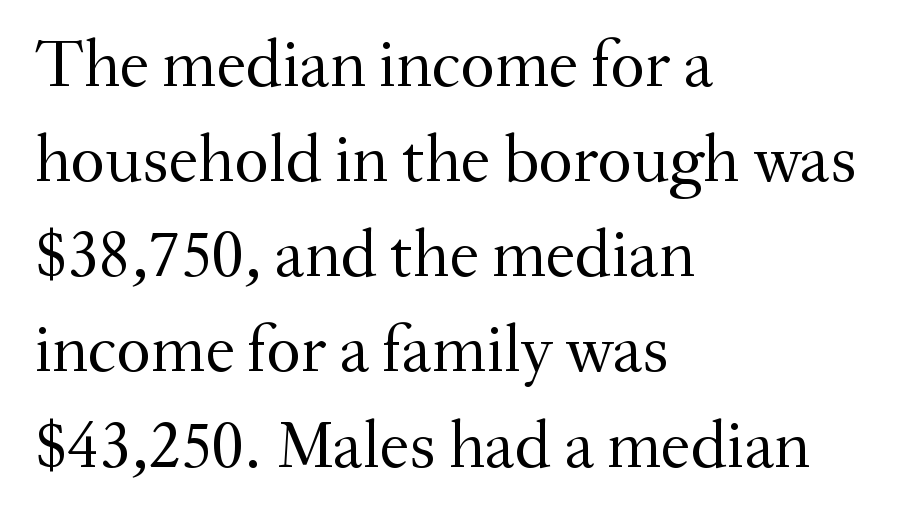
{"serif": "yes", "italic": "no", "bold": "no", "weight": "regular", "width": "normal", "stroke_contrast": "medium", "x_height": "small", "monospaced": "no", "underline": "no", "align": "left", "line_spacing": "normal", "line_spacing_ratio": 1.42, "letter_spacing": "normal", "letter_spacing_em": 0.0, "glyph_px": 67}
